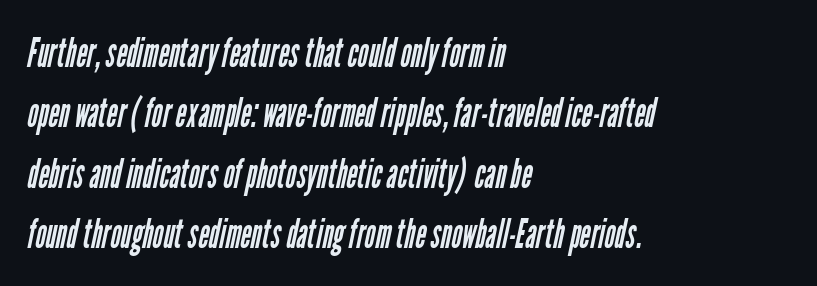
{"serif": "no", "bold": "no", "weight": "regular", "width": "condensed", "stroke_contrast": "low", "x_height": "medium", "monospaced": "no", "underline": "no", "align": "left", "line_spacing": "normal", "line_spacing_ratio": 1.47, "letter_spacing": "normal", "letter_spacing_em": 0.0, "glyph_px": 41}
